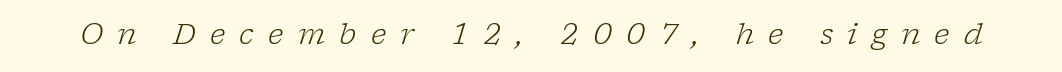
The typography opts for an oblique posture over an upright one. Nothing heavy about these letters — not bold at all. Unmarked baselines from the first word to the last. Note: serifs present on the glyphs. Look at the tracking — it's clearly loosened, letters drifting apart.
